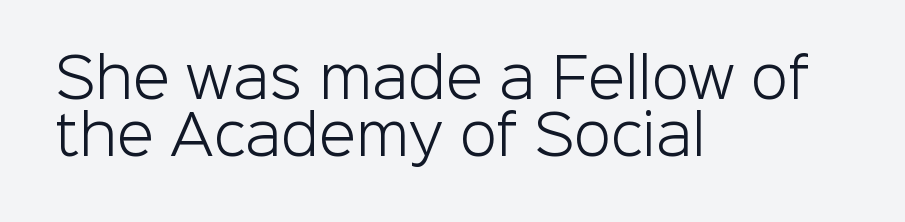
{"serif": "no", "italic": "no", "bold": "no", "weight": "light", "width": "normal", "stroke_contrast": "low", "x_height": "medium", "monospaced": "no", "underline": "no", "align": "left", "line_spacing": "tight", "line_spacing_ratio": 1.05, "letter_spacing": "normal", "letter_spacing_em": 0.0, "glyph_px": 54}
